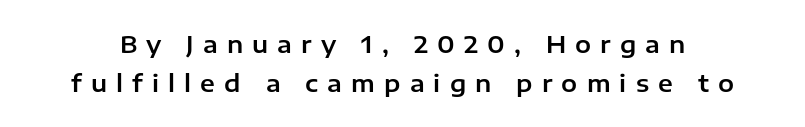
The image shows 24 px text type, upright; set normal line spacing (1.63x), unusually wide letter spacing (+0.38 em), not underlined.
